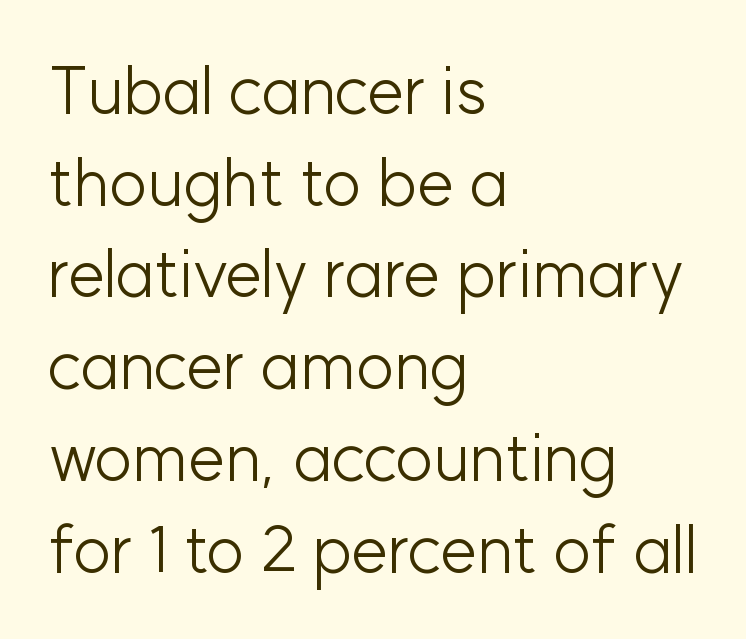
{"serif": "no", "italic": "no", "bold": "no", "weight": "light", "width": "normal", "stroke_contrast": "low", "x_height": "medium", "monospaced": "no", "underline": "no", "align": "left", "line_spacing": "normal", "line_spacing_ratio": 1.39, "letter_spacing": "normal", "letter_spacing_em": 0.0, "glyph_px": 66}
